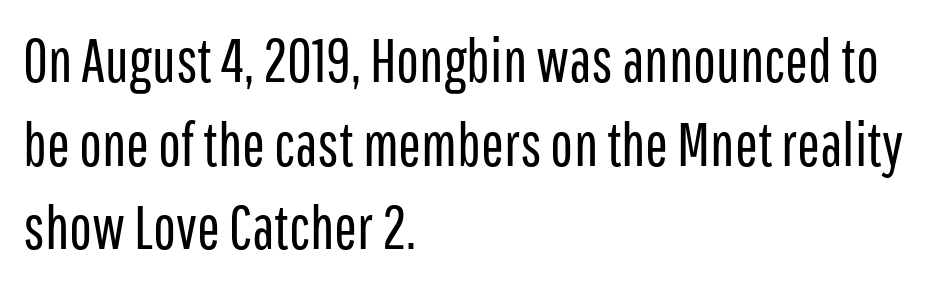
Look at the bottom of the vertical strokes: they stop flat, with no serifs. This sample is left-justified, so line endings fall wherever the words run out. How are the letters spaced? Ordinarily, with no added tracking. The letters advance in unequal steps, a hallmark of proportional type.
